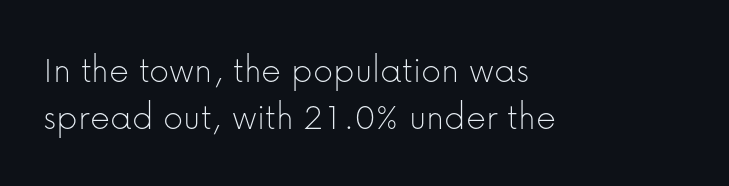
The image shows 39 px thin sans-serif type, upright; set left-aligned, line spacing 1.21x, normal letter spacing, not underlined; low stroke contrast and a medium x-height.
